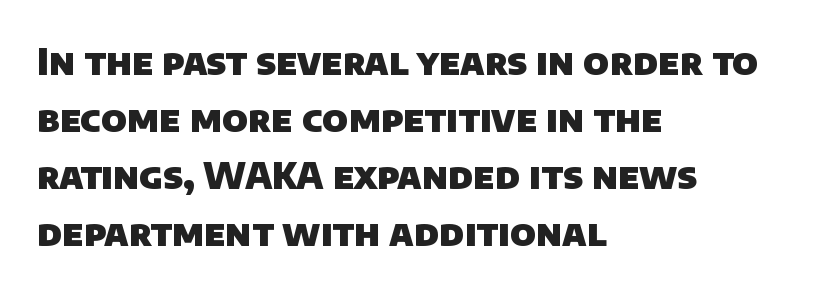
Q: Is the text bold? A: Yes.
Q: Is the typeface a serif or a sans-serif typeface? A: Sans-serif.
Q: Is the text underlined? A: No.
Q: How is the paragraph aligned? A: Left-aligned.
Q: Is the spacing between letters normal or unusually wide? A: Normal.
Q: Is the spacing between lines tight, normal or loose? A: Normal.
Q: Width (condensed, normal, or wide)? A: Normal.
Q: Stroke contrast? A: Low.
Q: x-height? A: Large.
Q: Monospaced? A: No.
